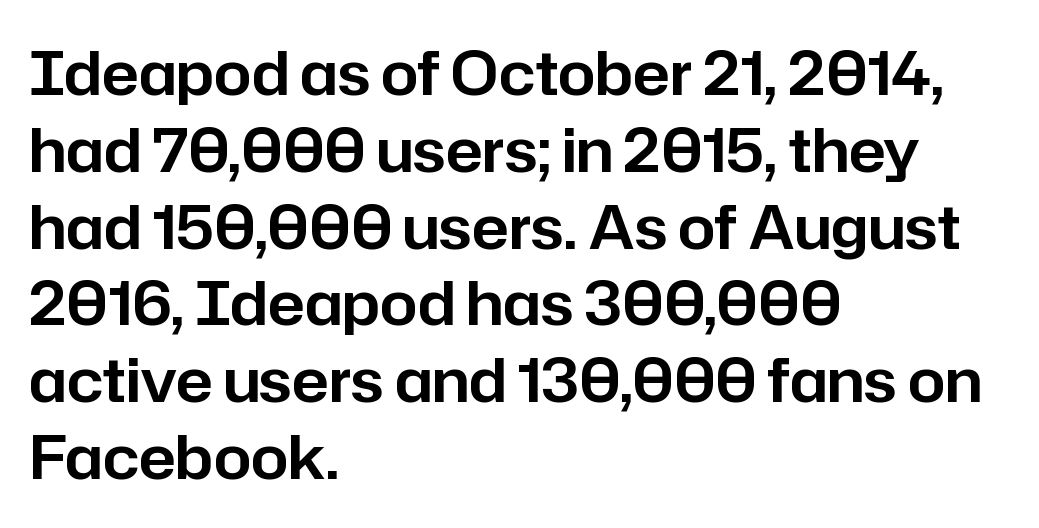
{"serif": "no", "italic": "no", "width": "normal", "stroke_contrast": "low", "x_height": "medium", "monospaced": "no", "underline": "no", "align": "left", "line_spacing": "normal", "line_spacing_ratio": 1.28, "letter_spacing": "normal", "letter_spacing_em": 0.0, "glyph_px": 60}
